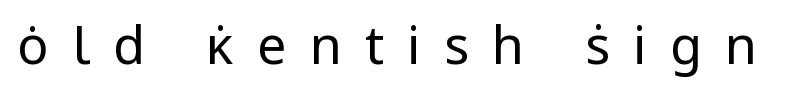
The image shows 52 px regular-weight sans-serif type, upright; set unusually wide letter spacing (+0.45 em), not underlined; low stroke contrast and a medium x-height.
